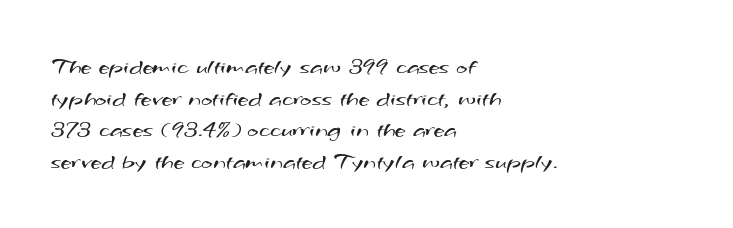
Q: Is the text bold? A: No.
Q: Is the text underlined? A: No.
Q: How is the paragraph aligned? A: Left-aligned.
Q: Is the spacing between letters normal or unusually wide? A: Normal.
Q: Is the spacing between lines tight, normal or loose? A: Normal.
